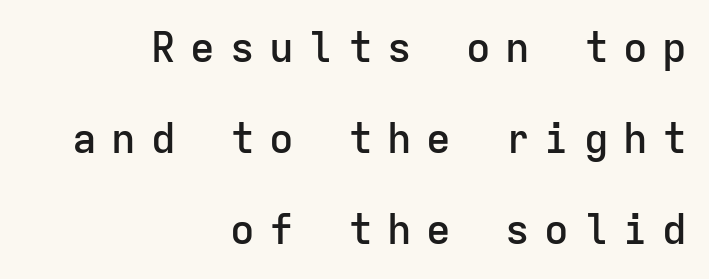
{"serif": "no", "italic": "no", "bold": "semi", "weight": "semibold", "width": "normal", "stroke_contrast": "low", "x_height": "medium", "monospaced": "yes", "underline": "no", "align": "right", "line_spacing": "loose", "line_spacing_ratio": 2.22, "letter_spacing": "wide", "letter_spacing_em": 0.36, "glyph_px": 41}
